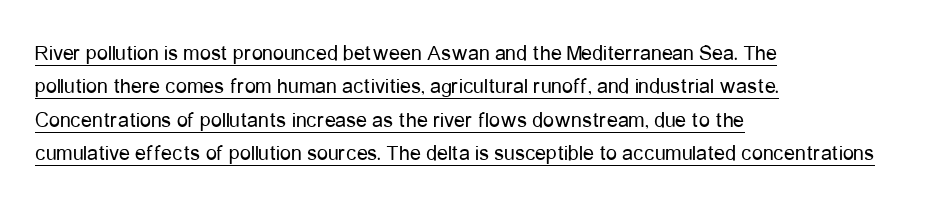
{"italic": "no", "bold": "no", "underline": "yes", "align": "left", "line_spacing": "normal", "line_spacing_ratio": 1.52, "letter_spacing": "normal", "letter_spacing_em": 0.0, "glyph_px": 22}
